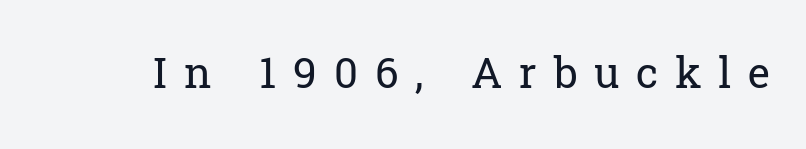
The image shows 42 px regular-weight serif type, upright; set unusually wide letter spacing (+0.4 em), not underlined; low stroke contrast and a medium x-height.
